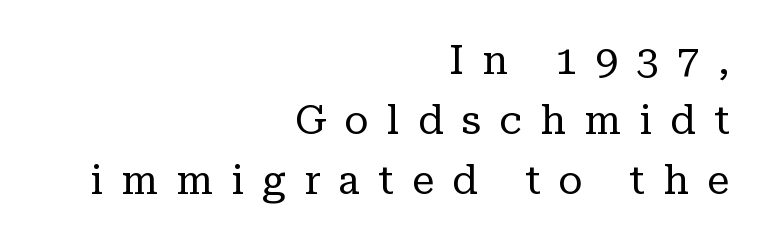
{"serif": "yes", "italic": "no", "bold": "no", "weight": "regular", "width": "normal", "stroke_contrast": "low", "x_height": "medium", "monospaced": "no", "underline": "no", "align": "right", "line_spacing": "normal", "line_spacing_ratio": 1.5, "letter_spacing": "wide", "letter_spacing_em": 0.46, "glyph_px": 40}
